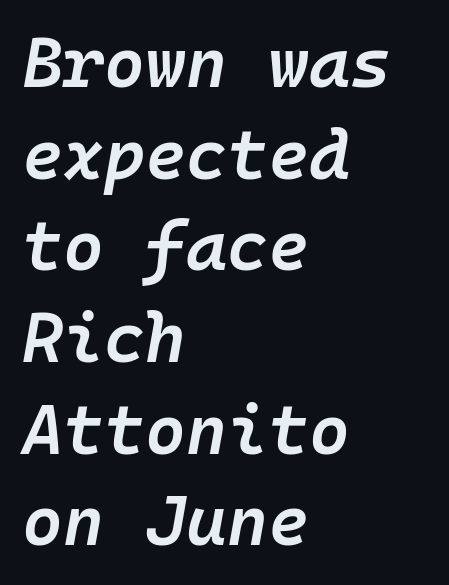
{"italic": "yes", "lean": "right", "slant_degrees": 10, "bold": "semi", "weight": "semibold", "width": "normal", "stroke_contrast": "low", "x_height": "medium", "monospaced": "yes", "underline": "no", "align": "left", "line_spacing": "normal", "line_spacing_ratio": 1.31, "letter_spacing": "normal", "letter_spacing_em": 0.0, "glyph_px": 70}
